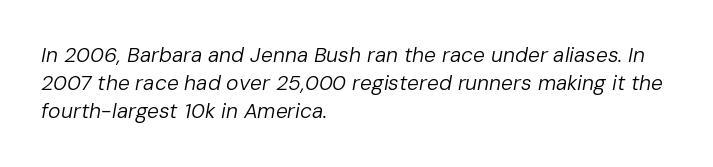
These lines are set flush left with a ragged right edge. The text carries the slant typical of an italic or oblique font. The block of text has a typical density, with ordinary space between rows. Vertical stems look standard width or narrower in stroke. Is the letter spacing exaggerated? No — it looks like the ordinary default. Type without underlining.
